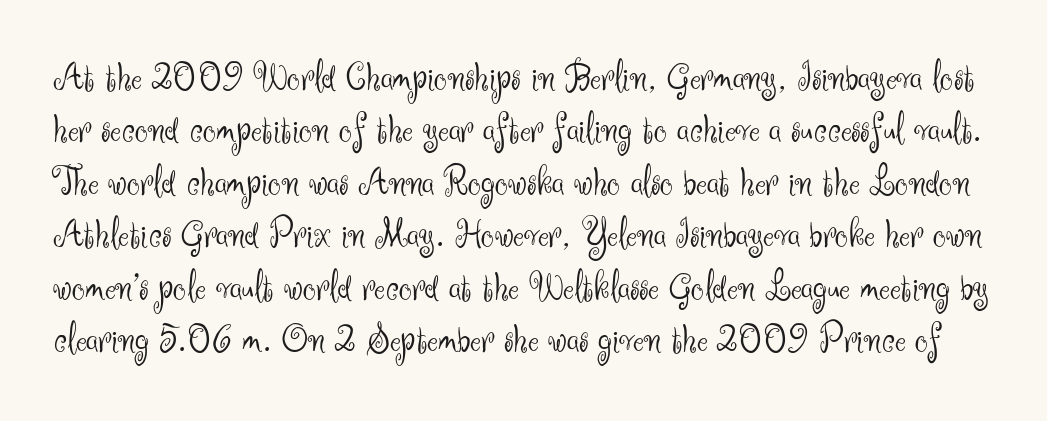
Each stroke keeps to a modest, everyday thickness or less. Does the type have serifs? No, each stem ends abruptly. Nobody touched the tracking dial on this one. Does the leading feel generous? No, just average. The face used here is proportionally spaced, like ordinary book or web type.
